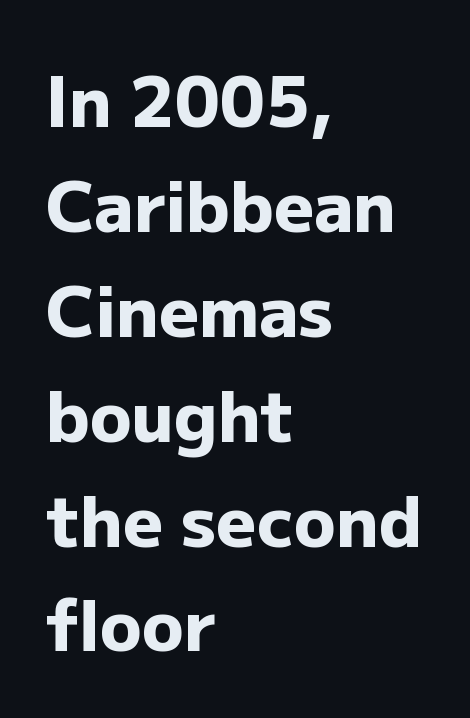
{"serif": "no", "italic": "no", "bold": "yes", "weight": "heavy", "width": "normal", "stroke_contrast": "low", "x_height": "medium", "monospaced": "no", "underline": "no", "align": "left", "line_spacing": "normal", "line_spacing_ratio": 1.52, "letter_spacing": "normal", "letter_spacing_em": 0.0, "glyph_px": 69}
